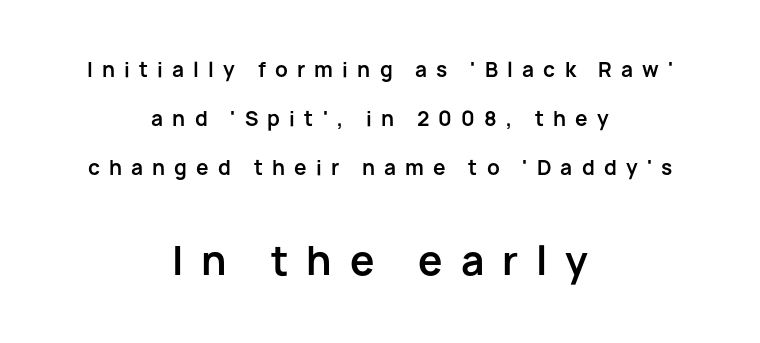
{"serif": "no", "italic": "no", "bold": "yes", "weight": "bold", "width": "normal", "stroke_contrast": "low", "x_height": "medium", "monospaced": "no", "underline": "no", "align": "center", "line_spacing": "loose", "line_spacing_ratio": 2.44, "letter_spacing": "wide", "letter_spacing_em": 0.46, "larger_block": "second", "size_ratio": 1.95, "glyph_px": 39}
